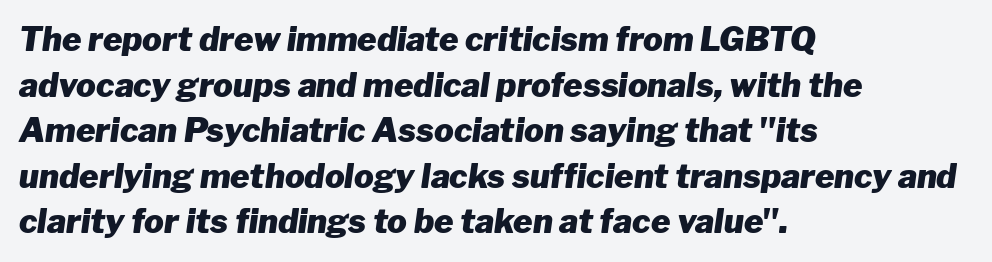
Q: Is the text bold? A: Yes.
Q: Is the text italic (slanted)? A: Yes, it leans right by about 8 degrees.
Q: Is the text underlined? A: No.
Q: How is the paragraph aligned? A: Left-aligned.
Q: Is the spacing between letters normal or unusually wide? A: Normal.
Q: Is the spacing between lines tight, normal or loose? A: Normal.
Q: Width (condensed, normal, or wide)? A: Normal.
Q: Stroke contrast? A: Low.
Q: x-height? A: Medium.
Q: Monospaced? A: No.
